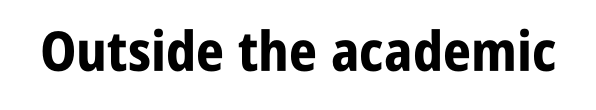
The image shows 55 px bold, condensed sans-serif type, upright; set normal letter spacing, not underlined; low stroke contrast and a large x-height.
